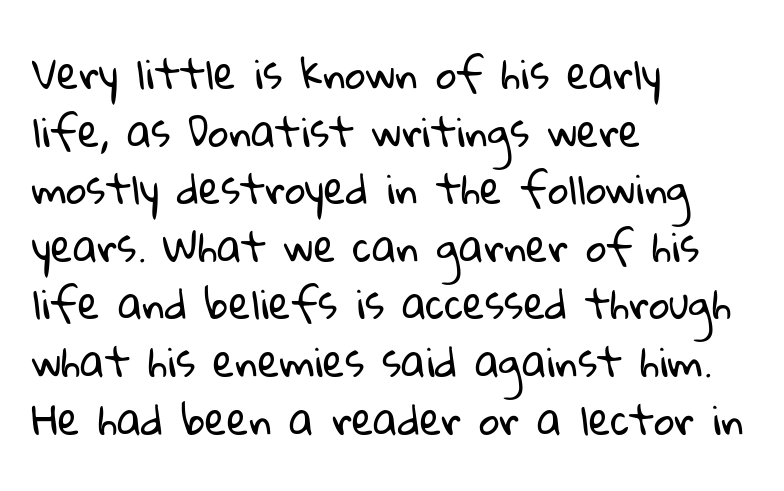
{"serif": "no", "bold": "no", "weight": "regular", "width": "normal", "stroke_contrast": "low", "x_height": "medium", "monospaced": "no", "underline": "no", "align": "left", "line_spacing": "normal", "line_spacing_ratio": 1.44, "letter_spacing": "normal", "letter_spacing_em": 0.0, "glyph_px": 40}
